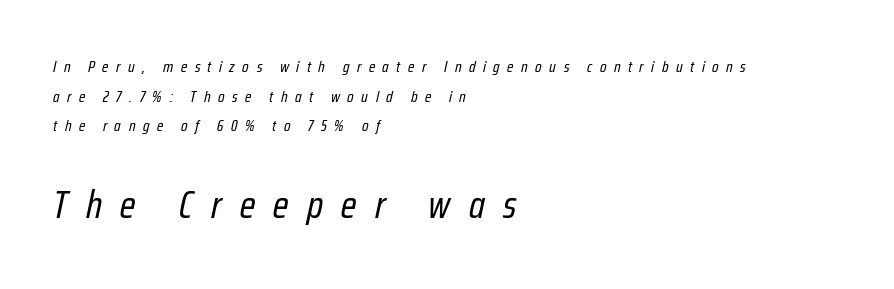
{"italic": "yes", "lean": "right", "slant_degrees": 12, "bold": "no", "weight": "regular", "width": "condensed", "stroke_contrast": "low", "x_height": "medium", "monospaced": "no", "underline": "no", "align": "left", "line_spacing_ratio": 1.85, "letter_spacing": "wide", "letter_spacing_em": 0.47, "larger_block": "second", "size_ratio": 2.44, "glyph_px": 39}
